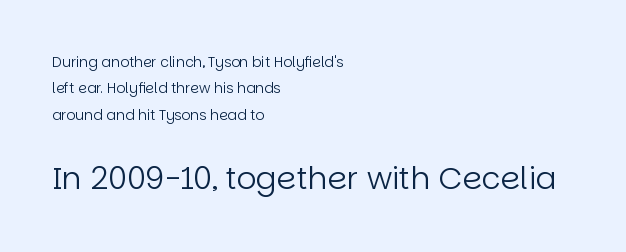
{"serif": "no", "italic": "no", "bold": "no", "weight": "regular", "width": "normal", "stroke_contrast": "low", "x_height": "large", "monospaced": "no", "underline": "no", "align": "left", "line_spacing_ratio": 1.88, "letter_spacing": "normal", "letter_spacing_em": 0.0, "larger_block": "second", "size_ratio": 2.21, "glyph_px": 31}
